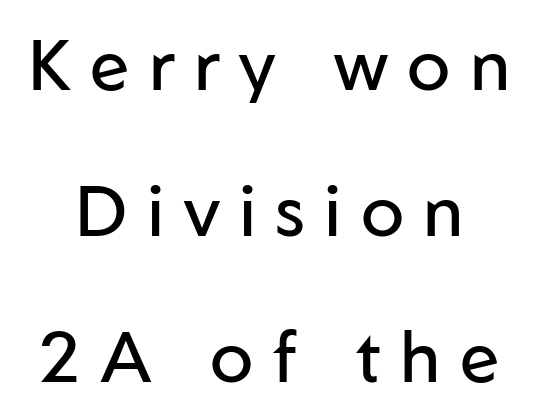
{"serif": "no", "italic": "no", "bold": "no", "weight": "regular", "width": "normal", "stroke_contrast": "low", "x_height": "medium", "monospaced": "no", "underline": "no", "line_spacing": "loose", "line_spacing_ratio": 2.03, "letter_spacing": "wide", "letter_spacing_em": 0.27, "glyph_px": 72}
